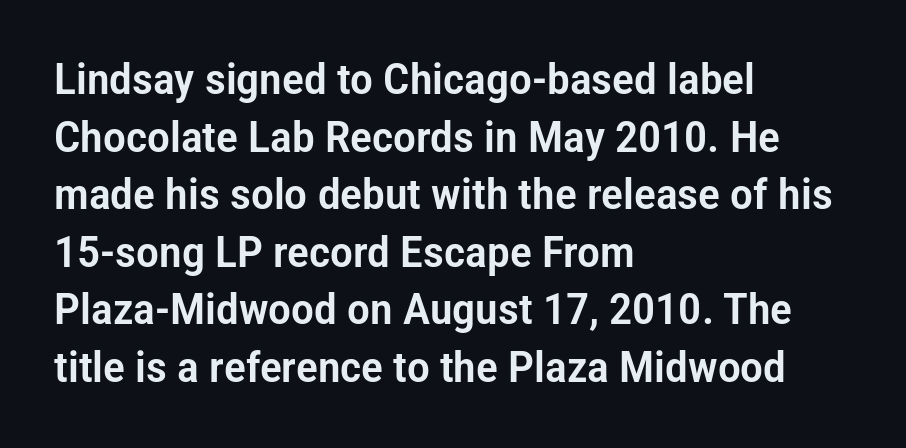
{"serif": "no", "italic": "no", "width": "condensed", "stroke_contrast": "low", "x_height": "medium", "monospaced": "no", "underline": "no", "align": "left", "line_spacing": "normal", "line_spacing_ratio": 1.34, "letter_spacing": "normal", "letter_spacing_em": 0.0, "glyph_px": 43}
